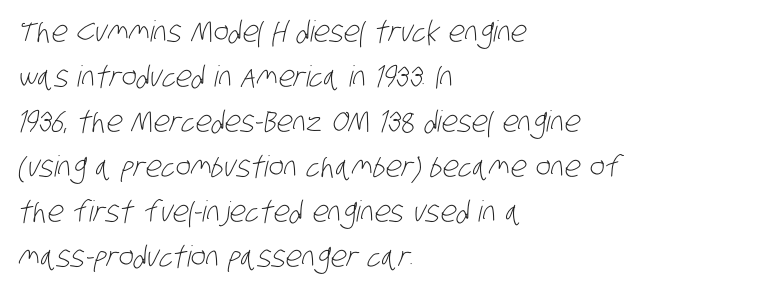
Q: Is the text bold? A: No.
Q: Is the typeface a serif or a sans-serif typeface? A: Sans-serif.
Q: Is the text underlined? A: No.
Q: How is the paragraph aligned? A: Left-aligned.
Q: Is the spacing between letters normal or unusually wide? A: Normal.
Q: Is the spacing between lines tight, normal or loose? A: Normal.
Q: Width (condensed, normal, or wide)? A: Condensed.
Q: Stroke contrast? A: Low.
Q: x-height? A: Large.
Q: Monospaced? A: No.
